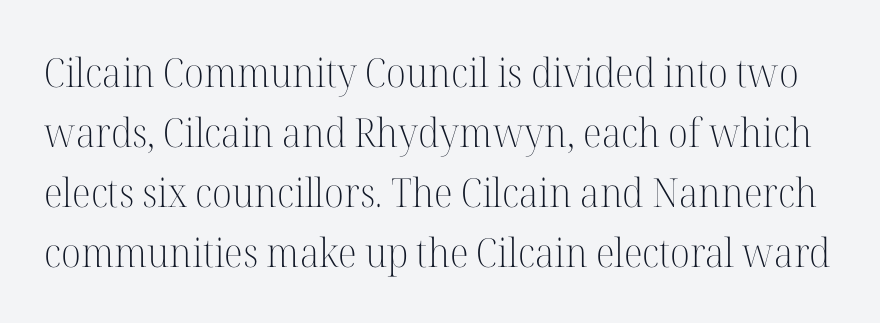
{"serif": "yes", "italic": "no", "bold": "no", "weight": "light", "width": "normal", "stroke_contrast": "high", "x_height": "medium", "monospaced": "no", "underline": "no", "line_spacing": "normal", "line_spacing_ratio": 1.5, "letter_spacing": "normal", "letter_spacing_em": 0.0, "glyph_px": 40}
